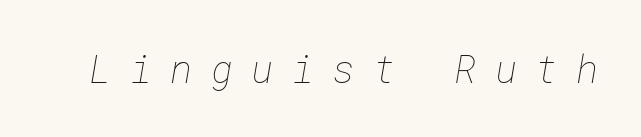
The face looks like a standard text weight, possibly lighter. These lines have a slow, spaced-out rhythm from letter to letter. Check under the words: just untouched page.
